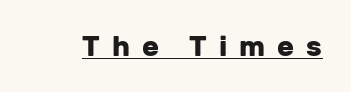
Q: Is the text bold? A: Yes.
Q: Is the text italic (slanted)? A: No, it is upright.
Q: Is the typeface a serif or a sans-serif typeface? A: Sans-serif.
Q: Is the text underlined? A: Yes.
Q: Is the spacing between letters normal or unusually wide? A: Unusually wide.
Q: Width (condensed, normal, or wide)? A: Normal.
Q: Stroke contrast? A: Low.
Q: x-height? A: Medium.
Q: Monospaced? A: No.
